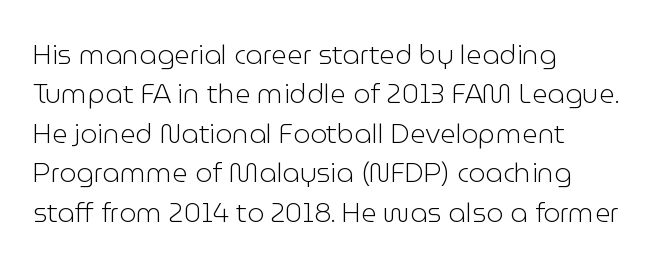
{"italic": "no", "bold": "no", "underline": "no", "align": "left", "line_spacing": "normal", "line_spacing_ratio": 1.46, "letter_spacing": "normal", "letter_spacing_em": 0.0, "glyph_px": 27}
